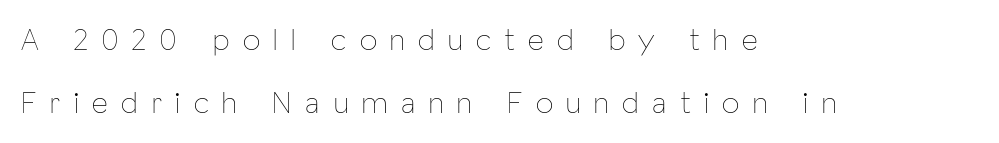
The image shows 31 px thin, condensed type, upright; set left-aligned, loose line spacing (2.02x), unusually wide letter spacing (+0.44 em), not underlined; low stroke contrast and a medium x-height.
